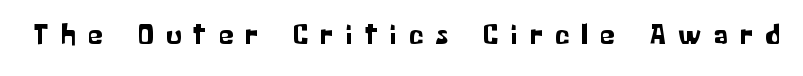
These lines are rendered in a variable-pitch font. Posture: upright roman. This rendering features lettering with no underline. Is the letter spacing exaggerated? Yes — the characters are pushed far apart. Font category for this specimen: sans-serif.
